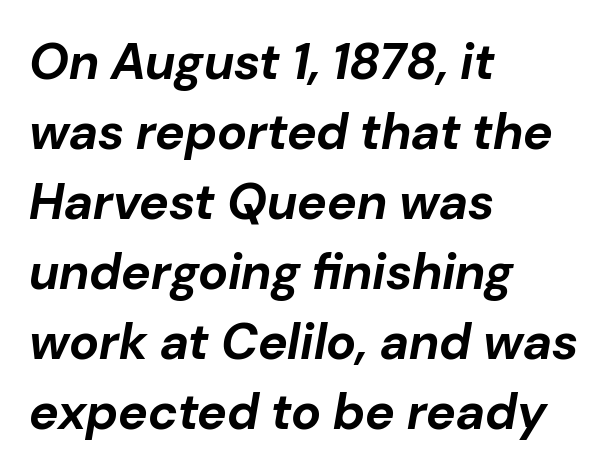
The image shows 50 px bold type, italic (leaning right); set left-aligned, normal line spacing (1.4x), normal letter spacing, not underlined; low stroke contrast and a medium x-height.
